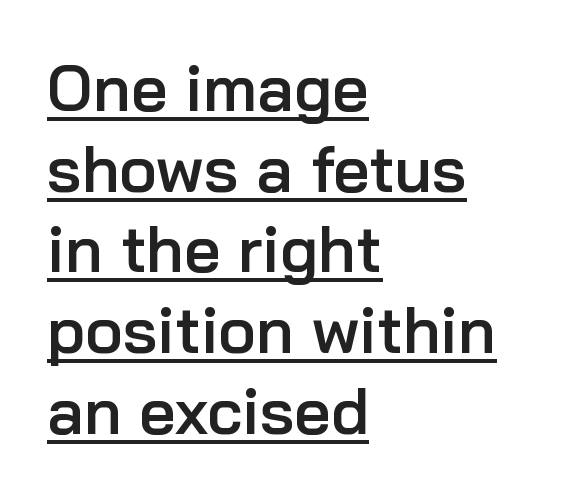
Q: Is the text bold? A: Semi-bold.
Q: Is the text italic (slanted)? A: No, it is upright.
Q: Is the typeface a serif or a sans-serif typeface? A: Sans-serif.
Q: Is the text underlined? A: Yes.
Q: How is the paragraph aligned? A: Left-aligned.
Q: Is the spacing between letters normal or unusually wide? A: Normal.
Q: Is the spacing between lines tight, normal or loose? A: Normal.
Q: Width (condensed, normal, or wide)? A: Normal.
Q: Stroke contrast? A: Low.
Q: x-height? A: Medium.
Q: Monospaced? A: No.
